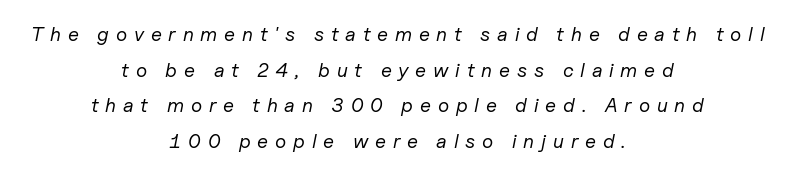
{"italic": "yes", "lean": "right", "slant_degrees": 11, "bold": "no", "underline": "no", "align": "center", "line_spacing_ratio": 1.78, "letter_spacing": "wide", "letter_spacing_em": 0.34, "glyph_px": 20}
